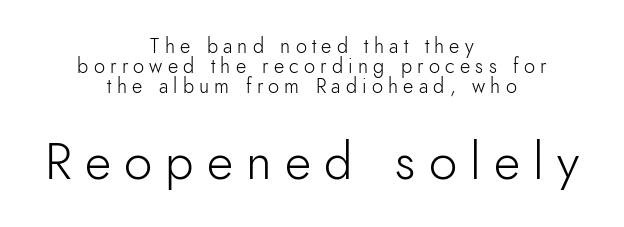
The image shows 51 px light sans-serif type, upright; set centered, tight line spacing (1.0x), unusually wide letter spacing (+0.26 em), not underlined; the second (bottom) block is 2.55x larger; a small x-height.
